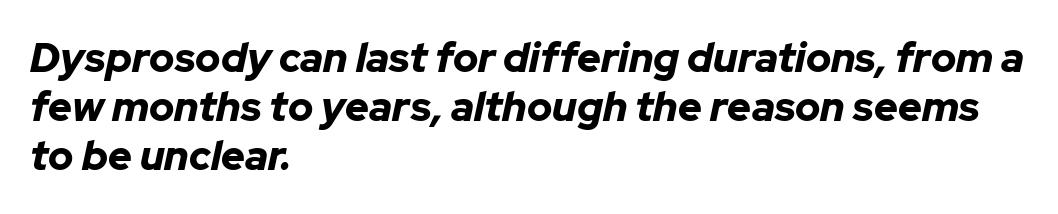
Would a proofreader flag this as italicized? Yes. Each letter keeps its own natural width here, so spacing adapts to shape. The sample has been set heavy, in full bold. Inter-character spacing is left at the font's built-in metrics.
